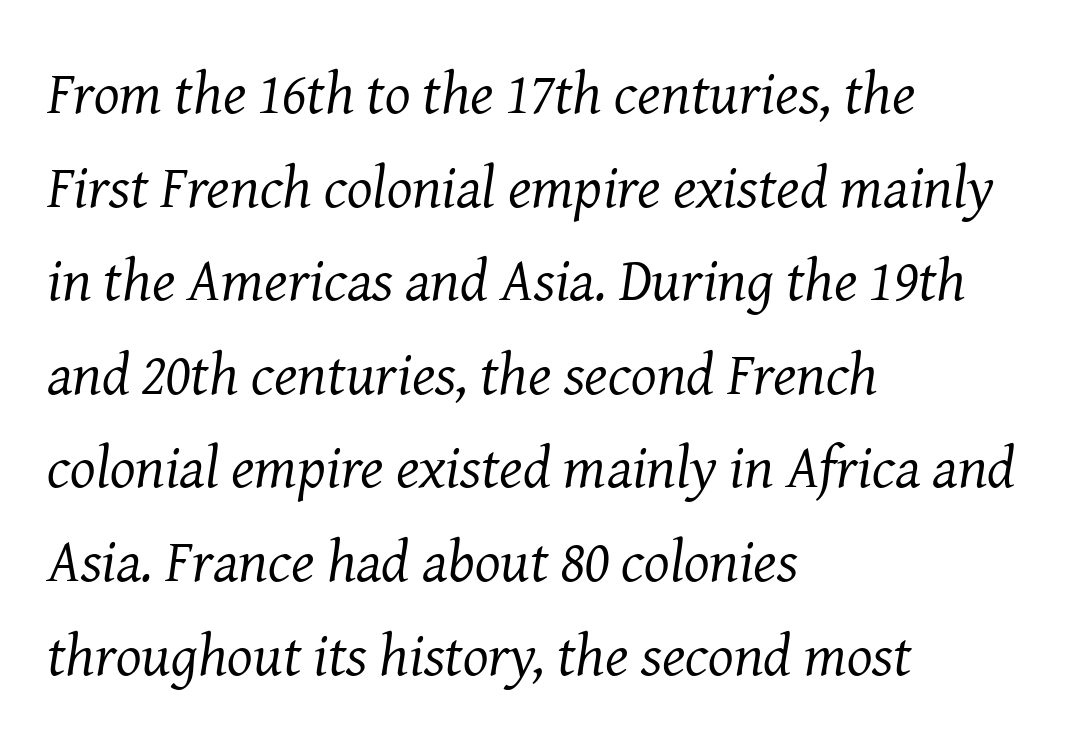
Q: Is the text bold? A: No.
Q: Is the text italic (slanted)? A: Yes, it leans right by about 8 degrees.
Q: Is the typeface a serif or a sans-serif typeface? A: Serif.
Q: Is the text underlined? A: No.
Q: How is the paragraph aligned? A: Left-aligned.
Q: Is the spacing between letters normal or unusually wide? A: Normal.
Q: Is the spacing between lines tight, normal or loose? A: Normal.
Q: Width (condensed, normal, or wide)? A: Normal.
Q: Stroke contrast? A: Medium.
Q: x-height? A: Medium.
Q: Monospaced? A: No.
